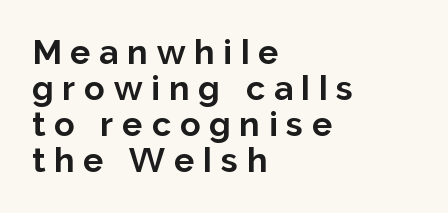
Compared with a centered layout, this one pins lines to the left instead. Each letter keeps its own natural width here, so spacing adapts to shape. Between one letter and the next there's a generous, obvious gap. The gap between lines stays unmarked.
